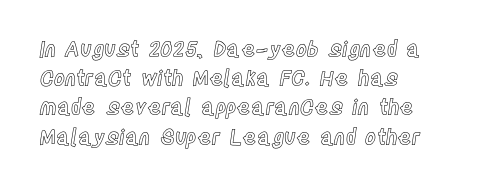
{"underline": "no", "align": "left", "line_spacing": "normal", "line_spacing_ratio": 1.39, "letter_spacing": "normal", "letter_spacing_em": 0.0, "glyph_px": 21}
